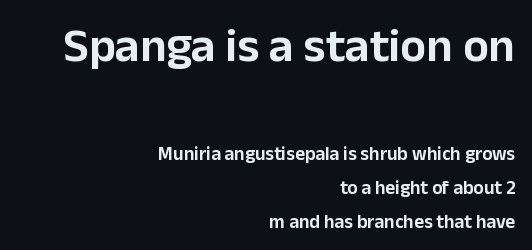
This is sans-serif lettering, the kind often seen on screens and signage. Character widths vary here, with narrow letters taking less room than wide ones. Leftover space on each line is placed entirely before the opening word. A bare baseline throughout the passage. A typesetter would mark this as roman, not italic.
